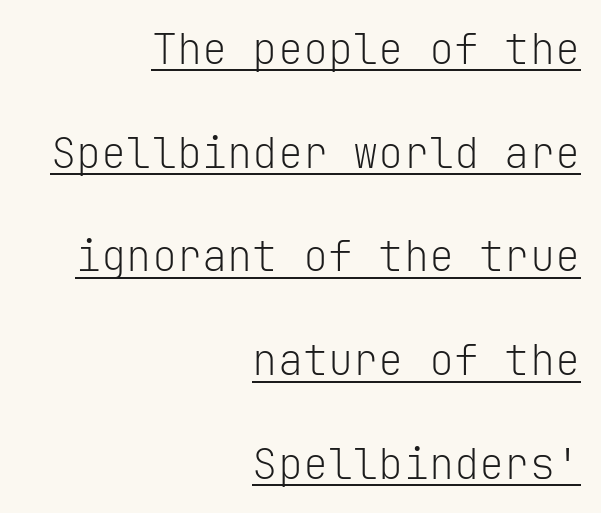
{"serif": "no", "italic": "no", "bold": "no", "weight": "light", "width": "normal", "stroke_contrast": "low", "x_height": "medium", "monospaced": "yes", "underline": "yes", "align": "right", "line_spacing": "loose", "line_spacing_ratio": 2.47, "letter_spacing": "normal", "letter_spacing_em": 0.0, "glyph_px": 42}
